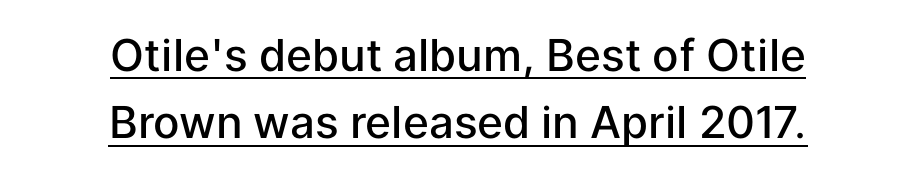
The image shows 44 px semibold sans-serif type, upright; set centered, normal line spacing (1.53x), normal letter spacing, underlined; low stroke contrast and a medium x-height.
